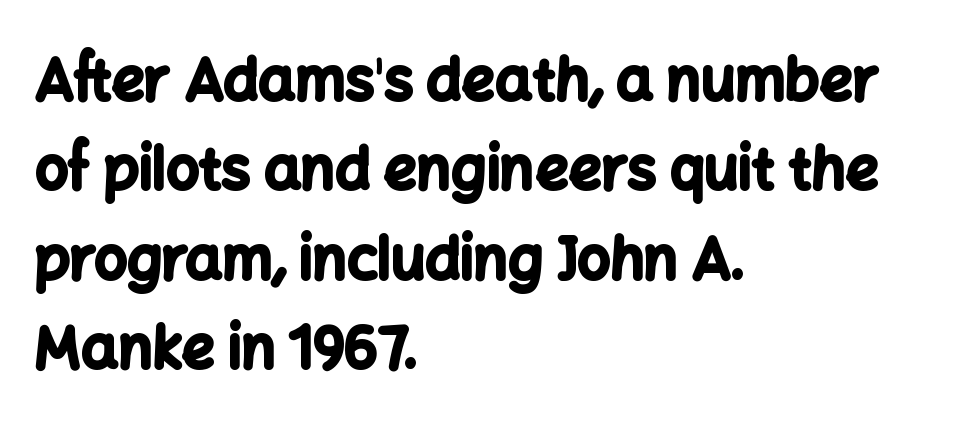
{"serif": "no", "italic": "no", "bold": "yes", "weight": "bold", "width": "normal", "stroke_contrast": "low", "x_height": "medium", "monospaced": "no", "underline": "no", "align": "left", "line_spacing": "normal", "line_spacing_ratio": 1.54, "letter_spacing": "normal", "letter_spacing_em": 0.0, "glyph_px": 58}
